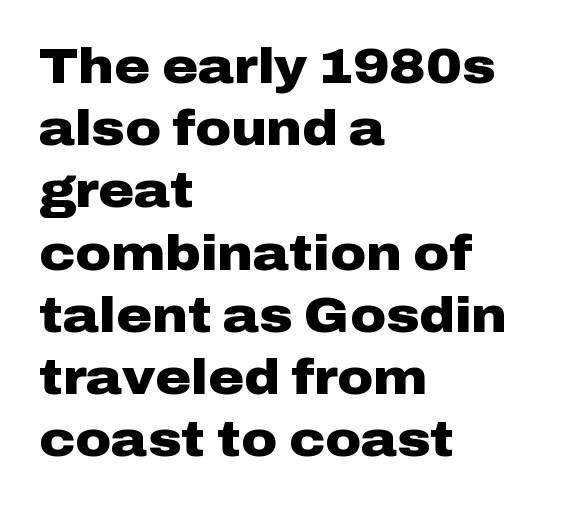
{"serif": "no", "italic": "no", "bold": "yes", "weight": "heavy", "width": "wide", "stroke_contrast": "low", "x_height": "medium", "monospaced": "no", "underline": "no", "align": "left", "line_spacing": "normal", "line_spacing_ratio": 1.27, "letter_spacing": "normal", "letter_spacing_em": 0.0, "glyph_px": 49}
